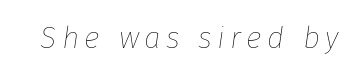
{"italic": "yes", "lean": "right", "slant_degrees": 8, "bold": "no", "weight": "thin", "width": "normal", "stroke_contrast": "low", "x_height": "medium", "monospaced": "no", "underline": "no", "glyph_px": 30}
